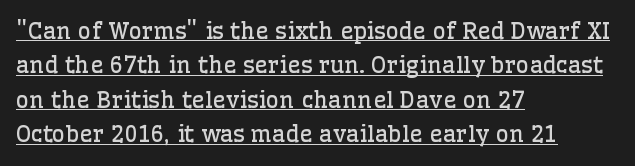
The image shows 23 px text type, upright; set left-aligned, normal line spacing (1.5x), normal letter spacing, underlined.
